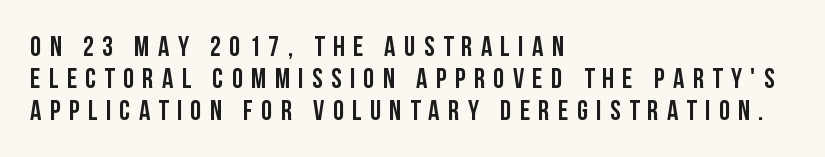
The image shows 28 px condensed sans-serif type, upright; set left-aligned, tight line spacing (1.15x), unusually wide letter spacing (+0.3 em), not underlined; low stroke contrast and a large x-height.
